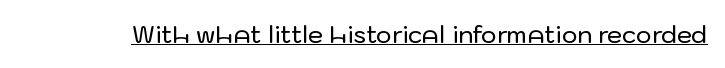
Q: Is the text italic (slanted)? A: No, it is upright.
Q: Is the text underlined? A: Yes.
Q: Is the spacing between letters normal or unusually wide? A: Normal.
